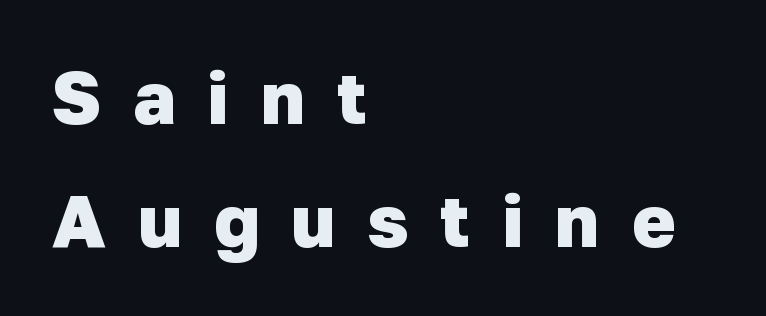
{"serif": "no", "bold": "yes", "weight": "heavy", "width": "normal", "stroke_contrast": "low", "x_height": "medium", "monospaced": "no", "underline": "no", "align": "left", "line_spacing": "normal", "line_spacing_ratio": 1.68, "letter_spacing": "wide", "letter_spacing_em": 0.44, "glyph_px": 73}
